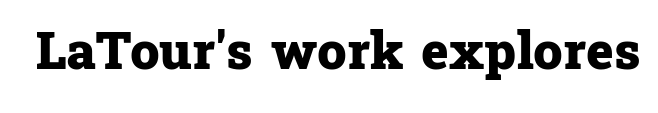
{"serif": "yes", "italic": "no", "bold": "yes", "weight": "heavy", "width": "normal", "stroke_contrast": "low", "x_height": "medium", "monospaced": "no", "underline": "no", "letter_spacing": "normal", "letter_spacing_em": 0.0, "glyph_px": 52}
